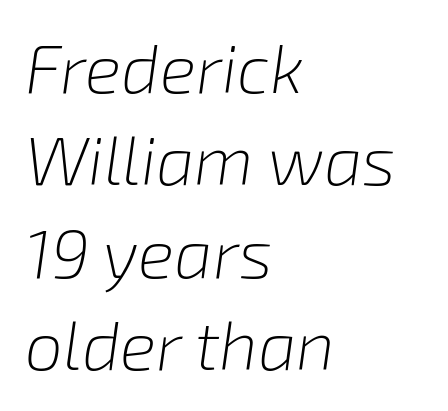
{"italic": "yes", "lean": "right", "slant_degrees": 8, "bold": "no", "weight": "light", "width": "normal", "stroke_contrast": "low", "x_height": "medium", "monospaced": "no", "underline": "no", "align": "left", "line_spacing": "normal", "line_spacing_ratio": 1.36, "letter_spacing": "normal", "letter_spacing_em": 0.0, "glyph_px": 68}
